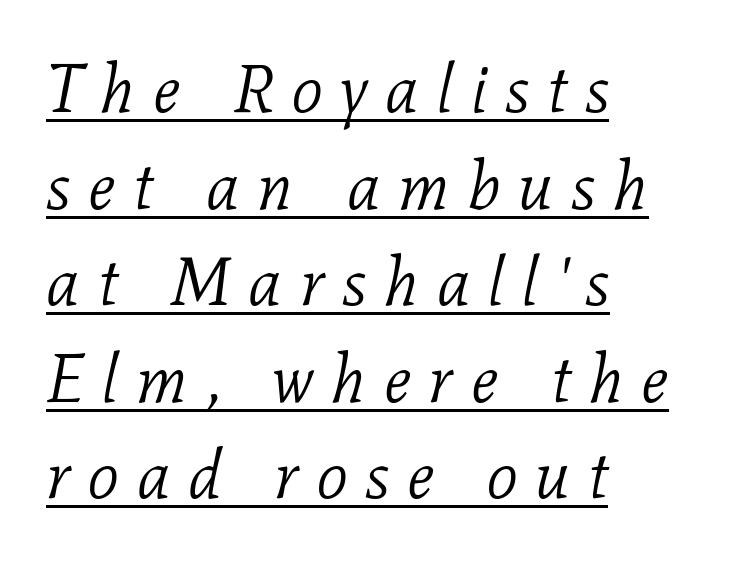
Q: Is the text bold? A: No.
Q: Is the text italic (slanted)? A: Yes, it leans right by about 11 degrees.
Q: Is the typeface a serif or a sans-serif typeface? A: Serif.
Q: Is the text underlined? A: Yes.
Q: How is the paragraph aligned? A: Left-aligned.
Q: Is the spacing between letters normal or unusually wide? A: Unusually wide.
Q: Is the spacing between lines tight, normal or loose? A: Normal.
Q: Width (condensed, normal, or wide)? A: Normal.
Q: Stroke contrast? A: Low.
Q: x-height? A: Medium.
Q: Monospaced? A: No.
